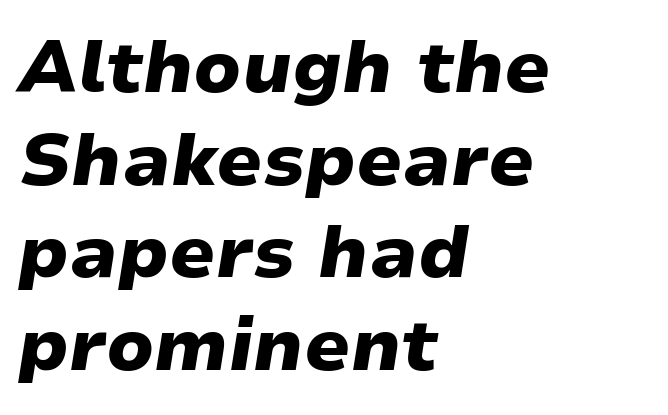
Q: Is the text bold? A: Yes.
Q: Is the text italic (slanted)? A: Yes, it leans right by about 9 degrees.
Q: Is the text underlined? A: No.
Q: How is the paragraph aligned? A: Left-aligned.
Q: Is the spacing between letters normal or unusually wide? A: Normal.
Q: Is the spacing between lines tight, normal or loose? A: Normal.
Q: Width (condensed, normal, or wide)? A: Wide.
Q: Stroke contrast? A: Low.
Q: x-height? A: Medium.
Q: Monospaced? A: No.
